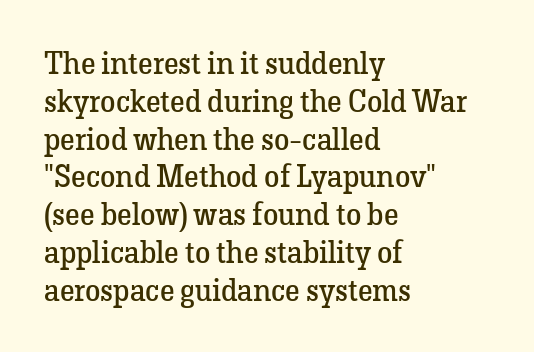
{"serif": "yes", "italic": "no", "bold": "no", "weight": "regular", "width": "normal", "stroke_contrast": "low", "x_height": "medium", "monospaced": "no", "underline": "no", "align": "left", "line_spacing_ratio": 1.22, "letter_spacing": "normal", "letter_spacing_em": 0.0, "glyph_px": 31}
